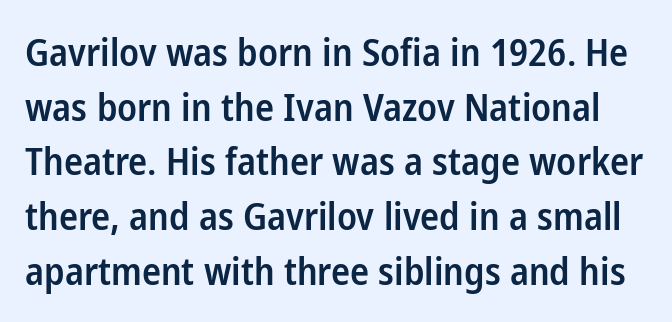
Q: Is the text bold? A: Semi-bold.
Q: Is the text italic (slanted)? A: No, it is upright.
Q: Is the typeface a serif or a sans-serif typeface? A: Sans-serif.
Q: Is the text underlined? A: No.
Q: Is the spacing between letters normal or unusually wide? A: Normal.
Q: Is the spacing between lines tight, normal or loose? A: Normal.
Q: Width (condensed, normal, or wide)? A: Condensed.
Q: Stroke contrast? A: Low.
Q: x-height? A: Medium.
Q: Monospaced? A: No.
